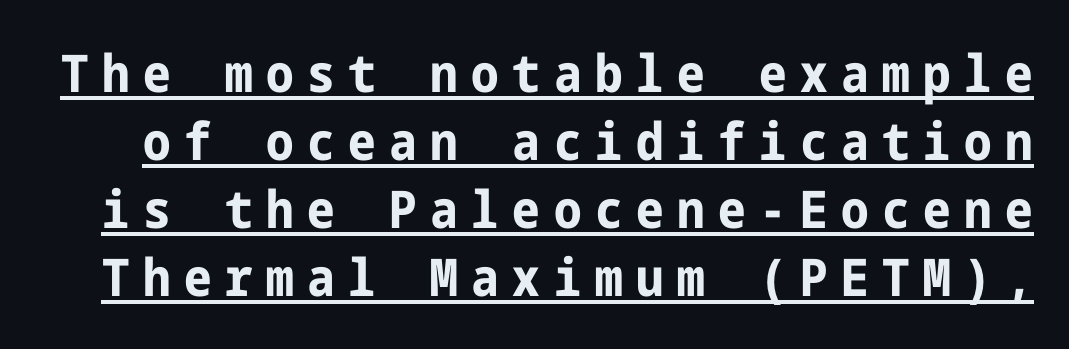
{"serif": "no", "italic": "no", "bold": "yes", "weight": "bold", "width": "condensed", "stroke_contrast": "low", "x_height": "medium", "underline": "yes", "line_spacing": "normal", "line_spacing_ratio": 1.31, "letter_spacing": "wide", "letter_spacing_em": 0.26, "glyph_px": 52}
